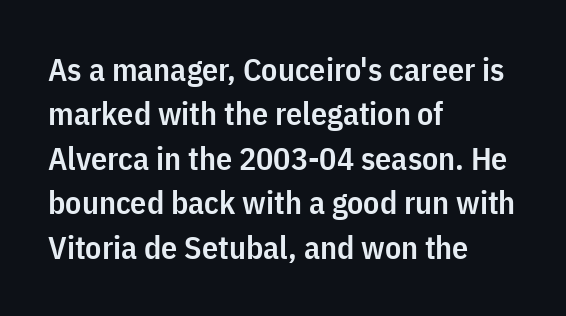
Q: Is the text bold? A: Semi-bold.
Q: Is the text italic (slanted)? A: No, it is upright.
Q: Is the typeface a serif or a sans-serif typeface? A: Sans-serif.
Q: Is the text underlined? A: No.
Q: How is the paragraph aligned? A: Left-aligned.
Q: Is the spacing between letters normal or unusually wide? A: Normal.
Q: Is the spacing between lines tight, normal or loose? A: Normal.
Q: Width (condensed, normal, or wide)? A: Condensed.
Q: Stroke contrast? A: Low.
Q: x-height? A: Medium.
Q: Monospaced? A: No.
